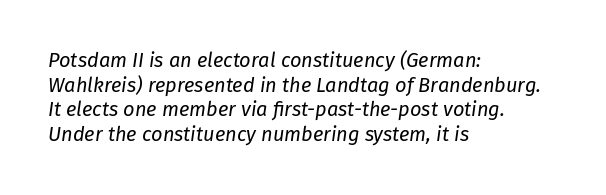
{"italic": "yes", "lean": "right", "slant_degrees": 8, "bold": "no", "underline": "no", "align": "left", "line_spacing_ratio": 1.23, "letter_spacing": "normal", "letter_spacing_em": 0.0, "glyph_px": 20}
